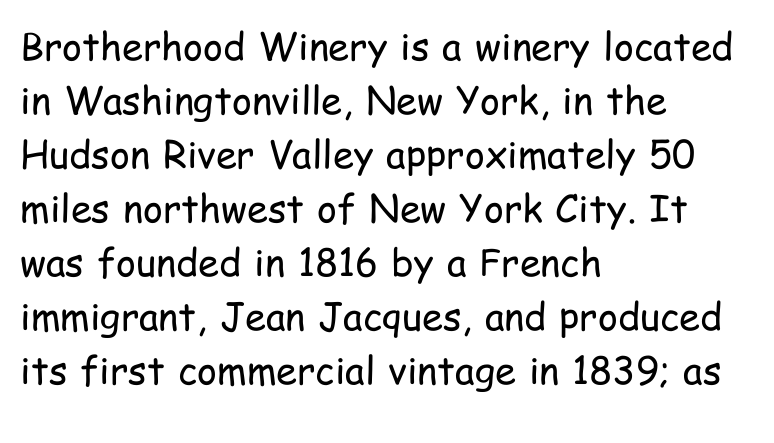
{"serif": "no", "italic": "no", "bold": "no", "weight": "regular", "width": "condensed", "stroke_contrast": "low", "x_height": "medium", "monospaced": "no", "underline": "no", "align": "left", "line_spacing": "normal", "line_spacing_ratio": 1.42, "letter_spacing": "normal", "letter_spacing_em": 0.0, "glyph_px": 38}
